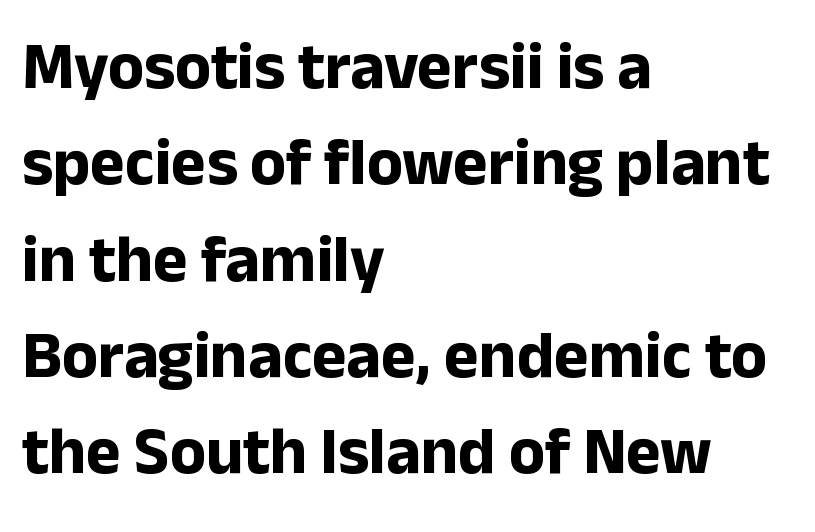
Q: Is the text bold? A: Yes.
Q: Is the text italic (slanted)? A: No, it is upright.
Q: Is the typeface a serif or a sans-serif typeface? A: Sans-serif.
Q: Is the text underlined? A: No.
Q: How is the paragraph aligned? A: Left-aligned.
Q: Is the spacing between letters normal or unusually wide? A: Normal.
Q: Is the spacing between lines tight, normal or loose? A: Normal.
Q: Width (condensed, normal, or wide)? A: Normal.
Q: Stroke contrast? A: Low.
Q: x-height? A: Medium.
Q: Monospaced? A: No.
